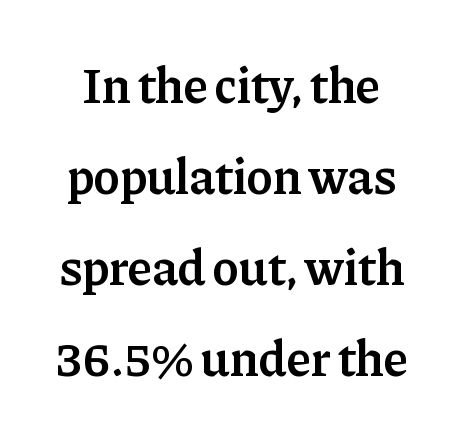
{"serif": "yes", "italic": "no", "bold": "semi", "weight": "semibold", "width": "normal", "stroke_contrast": "low", "x_height": "medium", "monospaced": "no", "underline": "no", "line_spacing_ratio": 1.82, "letter_spacing": "normal", "letter_spacing_em": 0.0, "glyph_px": 50}
